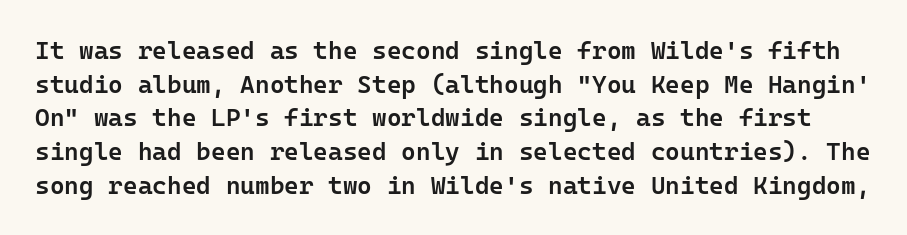
{"italic": "no", "bold": "semi", "underline": "no", "line_spacing": "normal", "line_spacing_ratio": 1.35, "letter_spacing": "normal", "letter_spacing_em": 0.0, "glyph_px": 25}
